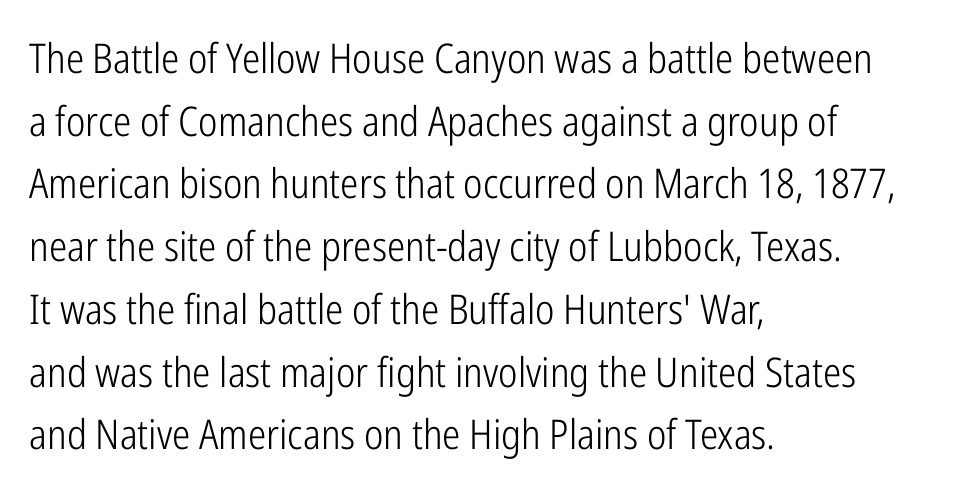
{"serif": "no", "italic": "no", "bold": "no", "weight": "light", "width": "condensed", "stroke_contrast": "low", "x_height": "medium", "monospaced": "no", "underline": "no", "align": "left", "line_spacing": "normal", "line_spacing_ratio": 1.53, "letter_spacing": "normal", "letter_spacing_em": 0.0, "glyph_px": 41}
